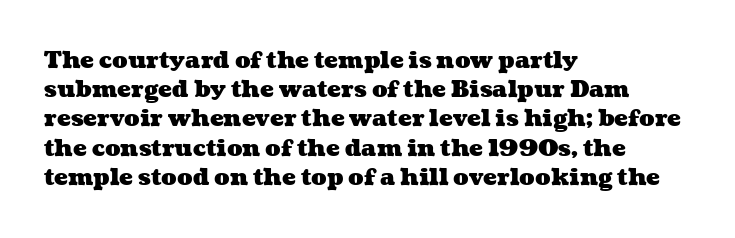
Q: Is the text bold? A: Yes.
Q: Is the text underlined? A: No.
Q: How is the paragraph aligned? A: Left-aligned.
Q: Is the spacing between letters normal or unusually wide? A: Normal.
Q: Is the spacing between lines tight, normal or loose? A: Normal.
